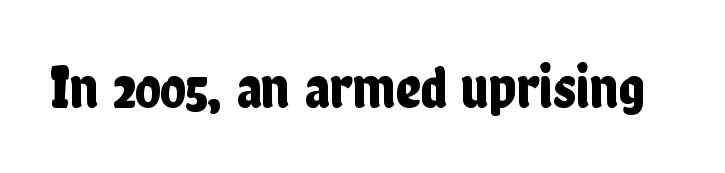
{"serif": "no", "italic": "no", "width": "condensed", "stroke_contrast": "low", "x_height": "medium", "monospaced": "no", "underline": "no", "letter_spacing": "normal", "letter_spacing_em": 0.0, "glyph_px": 61}
